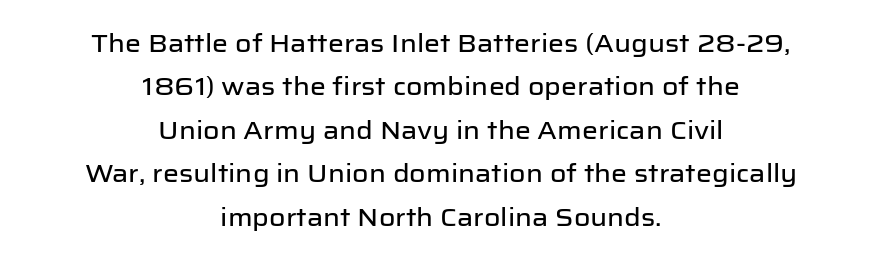
{"italic": "no", "underline": "no", "align": "center", "line_spacing_ratio": 1.74, "letter_spacing": "normal", "letter_spacing_em": 0.0, "glyph_px": 25}
